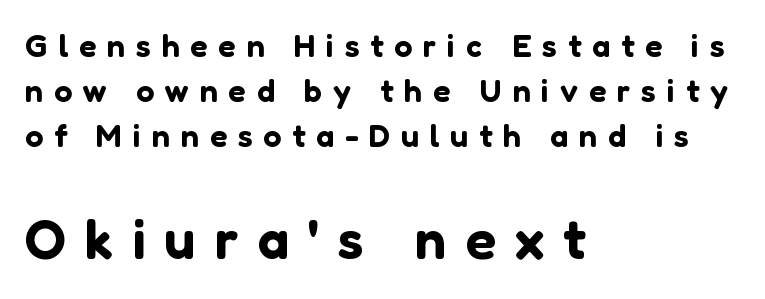
{"serif": "no", "italic": "no", "width": "normal", "stroke_contrast": "low", "x_height": "medium", "monospaced": "no", "underline": "no", "align": "left", "line_spacing": "normal", "line_spacing_ratio": 1.4, "letter_spacing": "wide", "letter_spacing_em": 0.34, "larger_block": "second", "size_ratio": 1.75, "glyph_px": 56}
